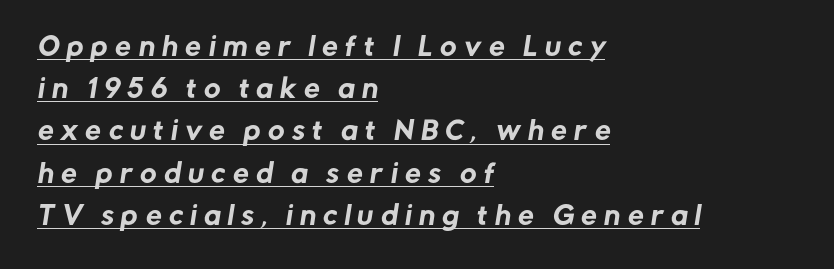
{"underline": "yes", "align": "left", "line_spacing": "normal", "line_spacing_ratio": 1.69, "letter_spacing": "wide", "letter_spacing_em": 0.3, "glyph_px": 25}
